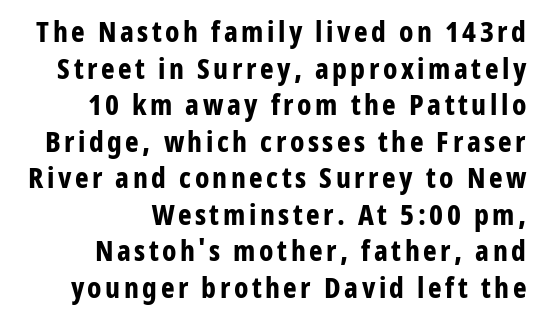
{"serif": "no", "italic": "no", "bold": "yes", "weight": "bold", "width": "condensed", "stroke_contrast": "low", "x_height": "medium", "monospaced": "no", "underline": "no", "align": "right", "line_spacing": "normal", "line_spacing_ratio": 1.26, "glyph_px": 29}
